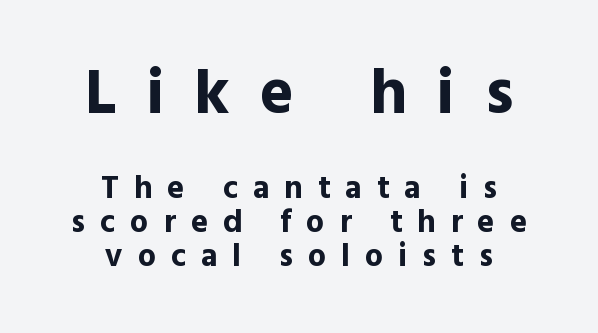
Short note: letters widely spaced. Notice how the stems are strictly vertical — no italics here. The type family on display is of the sans-serif kind. The specimen omits any rule beneath the text block's lines.
